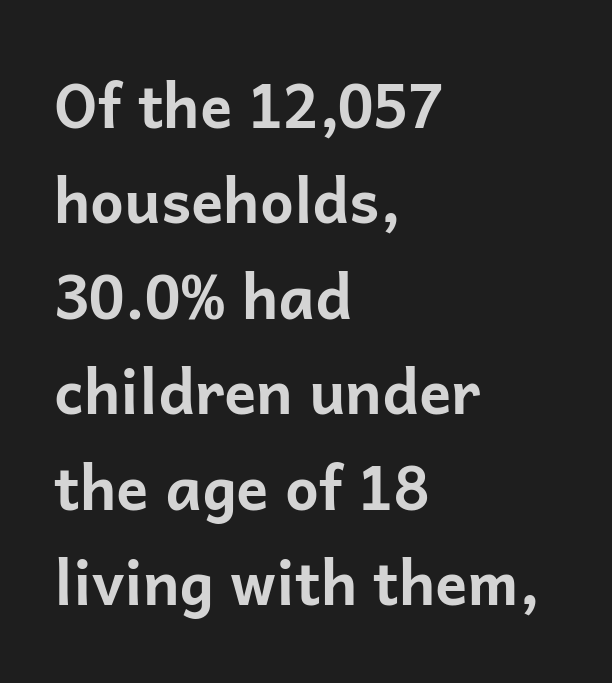
Q: Is the text bold? A: Yes.
Q: Is the text italic (slanted)? A: No, it is upright.
Q: Is the typeface a serif or a sans-serif typeface? A: Sans-serif.
Q: Is the text underlined? A: No.
Q: How is the paragraph aligned? A: Left-aligned.
Q: Is the spacing between letters normal or unusually wide? A: Normal.
Q: Is the spacing between lines tight, normal or loose? A: Normal.
Q: Width (condensed, normal, or wide)? A: Normal.
Q: Stroke contrast? A: Low.
Q: x-height? A: Medium.
Q: Monospaced? A: No.
